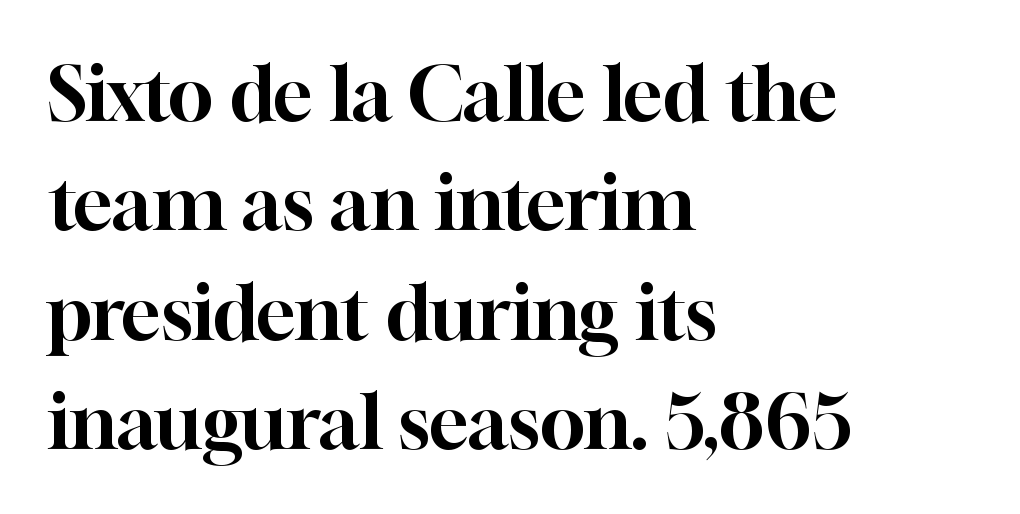
{"serif": "yes", "italic": "no", "width": "normal", "stroke_contrast": "high", "x_height": "medium", "monospaced": "no", "underline": "no", "align": "left", "line_spacing": "normal", "line_spacing_ratio": 1.46, "letter_spacing": "normal", "letter_spacing_em": 0.0, "glyph_px": 75}
